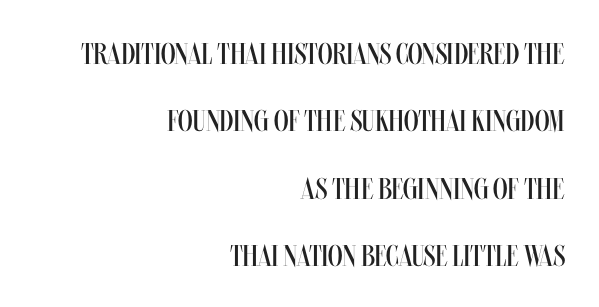
The image shows 30 px regular-weight, condensed type, upright; set right-aligned, loose line spacing (2.25x), normal letter spacing, not underlined; medium stroke contrast and a large x-height.
